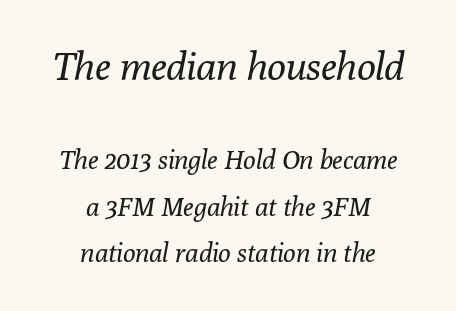
The image shows 39 px regular-weight serif type, italic (leaning right); set centered, line spacing 1.79x, normal letter spacing, not underlined; the first (top) block is 1.5x larger; low stroke contrast and a medium x-height.
